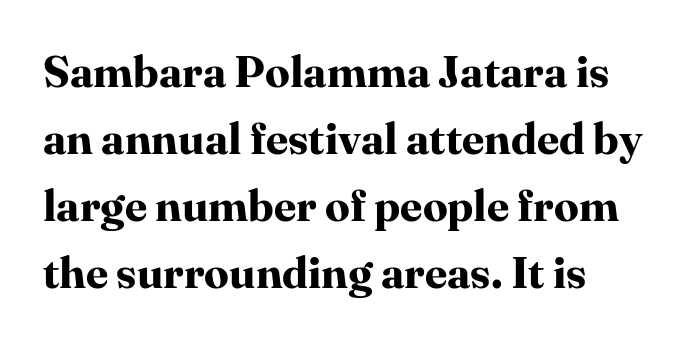
Q: Is the text bold? A: Yes.
Q: Is the text italic (slanted)? A: No, it is upright.
Q: Is the typeface a serif or a sans-serif typeface? A: Serif.
Q: Is the text underlined? A: No.
Q: How is the paragraph aligned? A: Left-aligned.
Q: Is the spacing between letters normal or unusually wide? A: Normal.
Q: Is the spacing between lines tight, normal or loose? A: Normal.
Q: Width (condensed, normal, or wide)? A: Normal.
Q: Stroke contrast? A: High.
Q: x-height? A: Medium.
Q: Monospaced? A: No.
